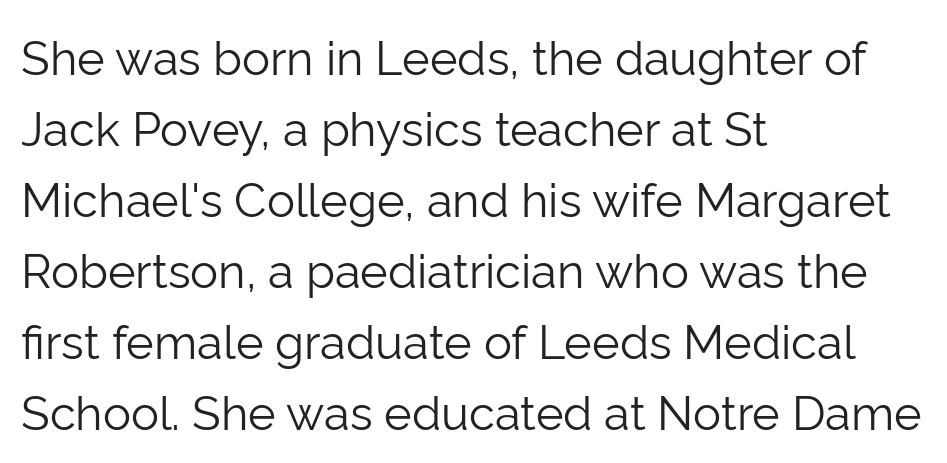
The image shows 47 px light sans-serif type, upright; set left-aligned, normal line spacing (1.51x), normal letter spacing, not underlined; low stroke contrast and a medium x-height.
